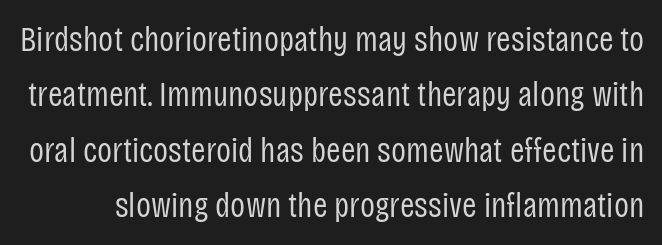
Q: Is the text bold? A: No.
Q: Is the text italic (slanted)? A: No, it is upright.
Q: Is the typeface a serif or a sans-serif typeface? A: Sans-serif.
Q: Is the text underlined? A: No.
Q: Is the spacing between letters normal or unusually wide? A: Normal.
Q: Is the spacing between lines tight, normal or loose? A: Normal.
Q: Width (condensed, normal, or wide)? A: Condensed.
Q: Stroke contrast? A: Low.
Q: x-height? A: Large.
Q: Monospaced? A: No.
